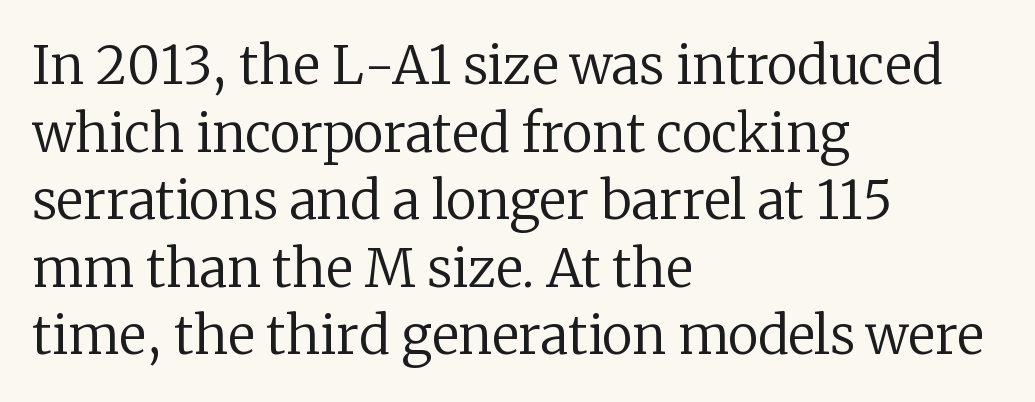
The image shows 52 px regular-weight serif type, upright; set left-aligned, normal line spacing (1.3x), normal letter spacing, not underlined; low stroke contrast and a medium x-height.
